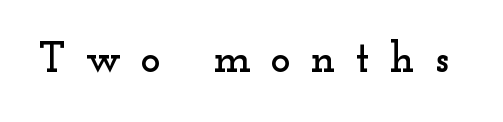
The image shows 43 px wide serif type, upright; set unusually wide letter spacing (+0.46 em), not underlined; low stroke contrast and a small x-height.
